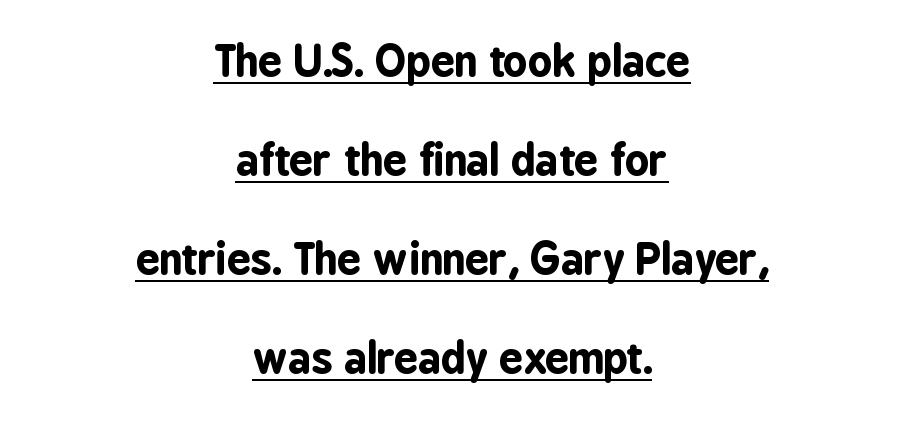
Visually the block forms a symmetrical silhouette, jagged on both flanks. Does a line run under the words? Yes, clearly. The passage shown stacks its lines with a broad gap. The passage shown is typed in a proportional face where columns would drift. Bold? Absolutely — the strokes are thick and heavy. Designer's note — italics off, roman on.
